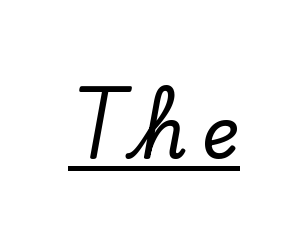
Think of a printed novel: that variable character pitch is what you see here. Type style note: has serifs. Emphasis is given by a line drawn under the lettering.
